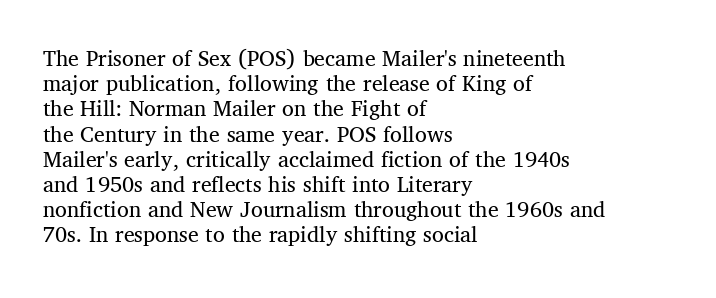
These lines keep a tight, regular rhythm from letter to letter. This is the regular roman posture of the typeface. Heaviness? Minimal to ordinary, like unemphasized prose. Vertical spacing — tight. Underline: absent. Casual observation: everything's shoved over to the left.
